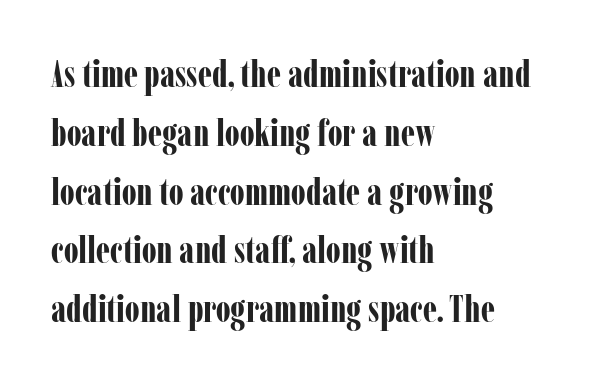
{"serif": "yes", "italic": "no", "bold": "yes", "weight": "bold", "width": "condensed", "stroke_contrast": "low", "x_height": "medium", "monospaced": "no", "underline": "no", "align": "left", "line_spacing": "normal", "line_spacing_ratio": 1.59, "letter_spacing": "normal", "letter_spacing_em": 0.0, "glyph_px": 37}
